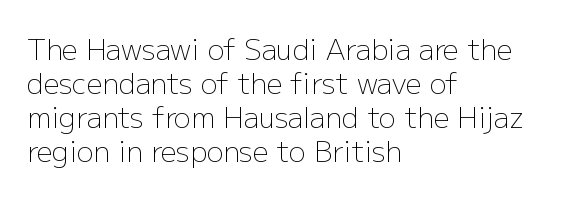
The image shows 28 px light sans-serif type, upright; set left-aligned, line spacing 1.22x, normal letter spacing, not underlined; low stroke contrast and a medium x-height.
